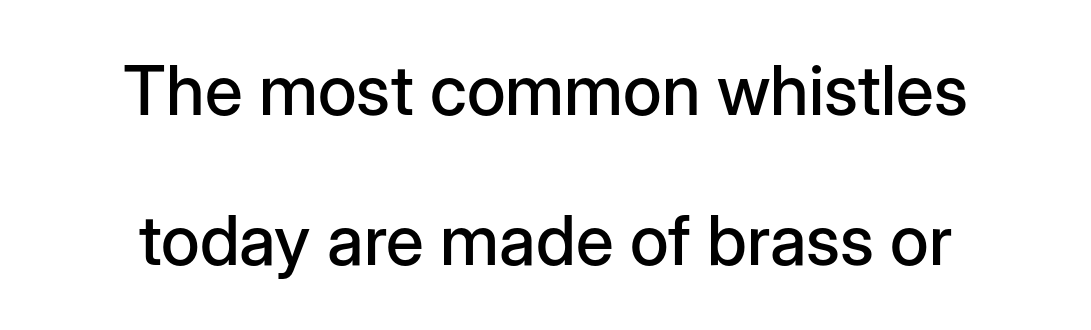
Think of a printed novel: that variable character pitch is what you see here. Look at the tracking — it's just the regular setting, nothing added. Line starts and ends both wander, symmetrically. You can tell from the bare stems that sans-serif type was used. The block of text is sparse from top to bottom, with ample space between rows.
